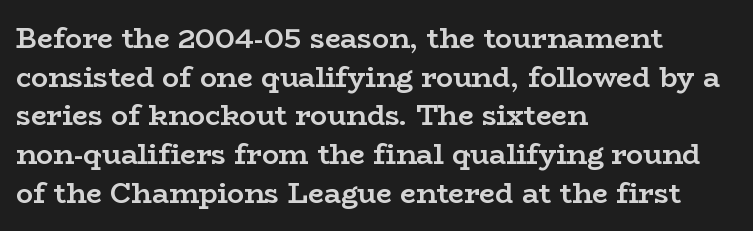
Q: Is the text bold? A: Yes.
Q: Is the text italic (slanted)? A: No, it is upright.
Q: Is the typeface a serif or a sans-serif typeface? A: Serif.
Q: Is the text underlined? A: No.
Q: How is the paragraph aligned? A: Left-aligned.
Q: Is the spacing between letters normal or unusually wide? A: Normal.
Q: Is the spacing between lines tight, normal or loose? A: Normal.
Q: Width (condensed, normal, or wide)? A: Wide.
Q: Stroke contrast? A: Low.
Q: x-height? A: Medium.
Q: Monospaced? A: No.
